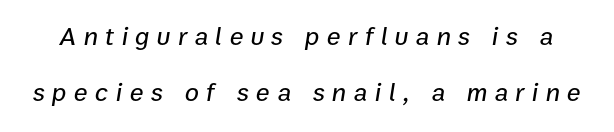
{"italic": "yes", "lean": "right", "slant_degrees": 9, "underline": "no", "line_spacing": "loose", "line_spacing_ratio": 2.17, "letter_spacing": "wide", "letter_spacing_em": 0.28, "glyph_px": 26}
